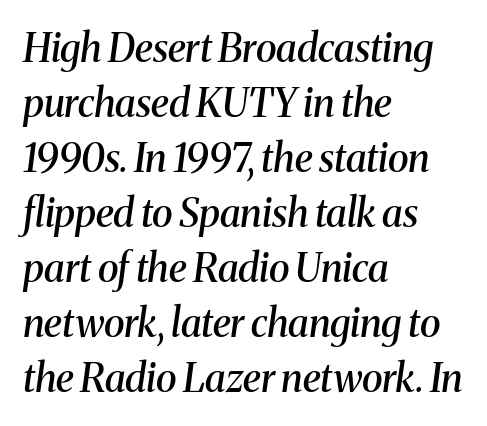
{"serif": "yes", "italic": "yes", "lean": "right", "slant_degrees": 8, "bold": "semi", "weight": "semibold", "width": "normal", "stroke_contrast": "medium", "x_height": "medium", "monospaced": "no", "underline": "no", "align": "left", "line_spacing": "normal", "line_spacing_ratio": 1.41, "letter_spacing": "normal", "letter_spacing_em": 0.0, "glyph_px": 39}
